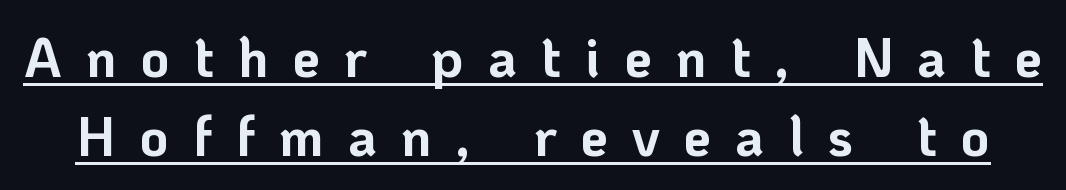
Q: Is the text bold? A: Yes.
Q: Is the text italic (slanted)? A: No, it is upright.
Q: Is the typeface a serif or a sans-serif typeface? A: Sans-serif.
Q: Is the text underlined? A: Yes.
Q: Is the spacing between letters normal or unusually wide? A: Unusually wide.
Q: Is the spacing between lines tight, normal or loose? A: Normal.
Q: Width (condensed, normal, or wide)? A: Normal.
Q: Stroke contrast? A: Low.
Q: x-height? A: Medium.
Q: Monospaced? A: No.
